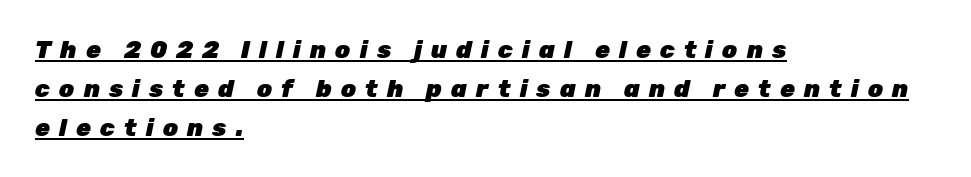
{"italic": "yes", "lean": "right", "slant_degrees": 12, "bold": "yes", "underline": "yes", "align": "left", "line_spacing": "normal", "line_spacing_ratio": 1.62, "letter_spacing": "wide", "letter_spacing_em": 0.38, "glyph_px": 24}
